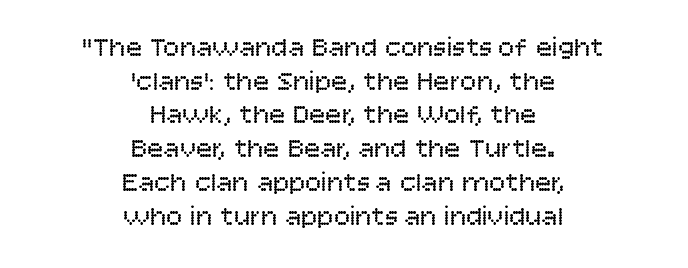
No chunkiness to these letters — they're not bold. In terms of posture, this sample is upright. Standard letterfit; no display-style spreading of the glyphs. A student would call this center alignment; a typographer would say set centered. This block has exactly the height ordinary leading produces.
